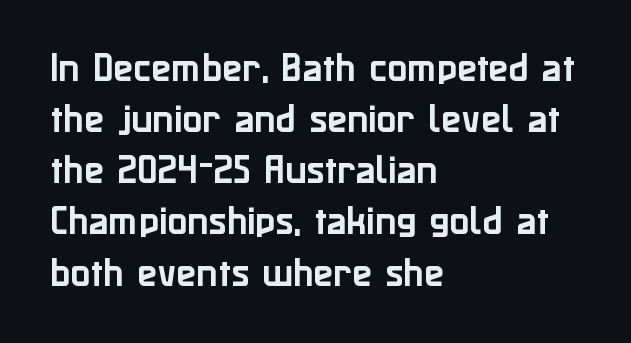
Q: Is the text italic (slanted)? A: No, it is upright.
Q: Is the typeface a serif or a sans-serif typeface? A: Sans-serif.
Q: Is the text underlined? A: No.
Q: How is the paragraph aligned? A: Left-aligned.
Q: Is the spacing between letters normal or unusually wide? A: Normal.
Q: Is the spacing between lines tight, normal or loose? A: Normal.
Q: Width (condensed, normal, or wide)? A: Normal.
Q: Stroke contrast? A: Low.
Q: x-height? A: Medium.
Q: Monospaced? A: No.
